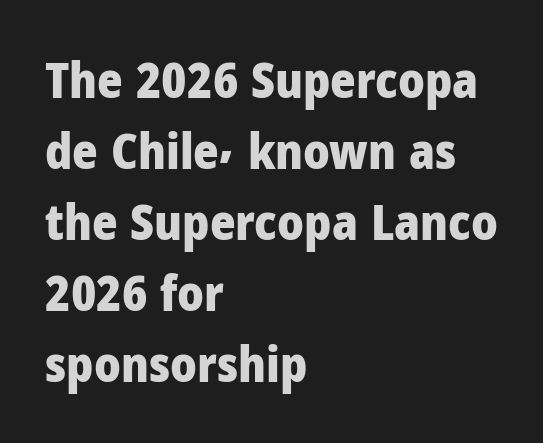
The image shows 49 px heavy sans-serif type, upright; set left-aligned, normal line spacing (1.45x), normal letter spacing, not underlined; low stroke contrast and a medium x-height.
